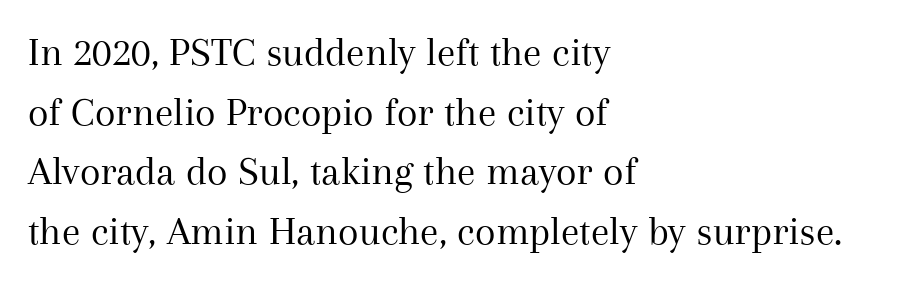
The typography opts for an upright posture over an oblique one. Any mark beneath the type? The region is blank. Each new line begins a customary step beneath the previous one. Is the stroke heavy? The answer is a plain regular-or-lighter.
